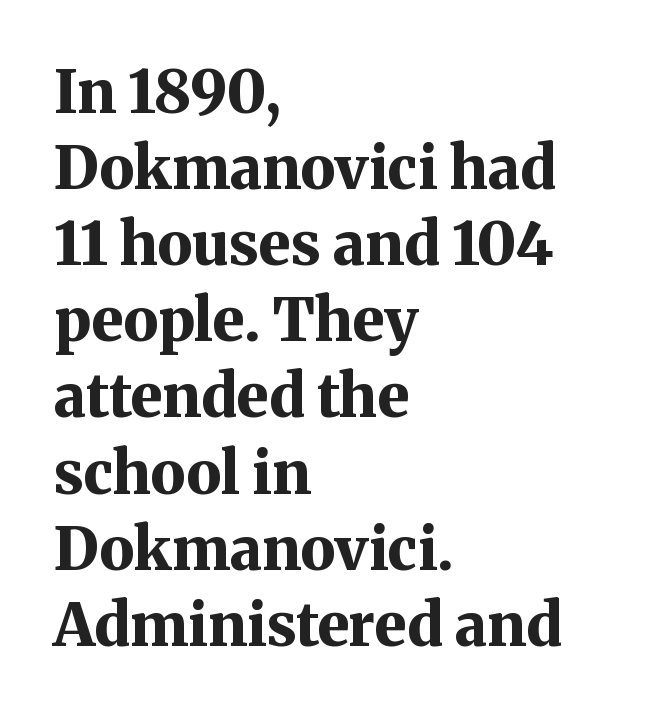
Q: Is the text bold? A: Yes.
Q: Is the text italic (slanted)? A: No, it is upright.
Q: Is the typeface a serif or a sans-serif typeface? A: Serif.
Q: Is the text underlined? A: No.
Q: How is the paragraph aligned? A: Left-aligned.
Q: Is the spacing between letters normal or unusually wide? A: Normal.
Q: Is the spacing between lines tight, normal or loose? A: Normal.
Q: Width (condensed, normal, or wide)? A: Normal.
Q: Stroke contrast? A: Medium.
Q: x-height? A: Medium.
Q: Monospaced? A: No.
